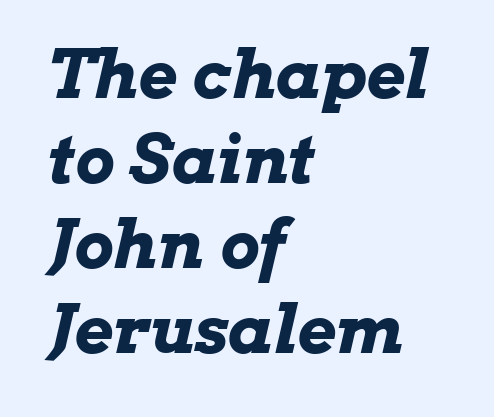
Q: Is the text bold? A: Yes.
Q: Is the text italic (slanted)? A: Yes, it leans right by about 13 degrees.
Q: Is the text underlined? A: No.
Q: How is the paragraph aligned? A: Left-aligned.
Q: Is the spacing between letters normal or unusually wide? A: Normal.
Q: Is the spacing between lines tight, normal or loose? A: Normal.
Q: Width (condensed, normal, or wide)? A: Wide.
Q: Stroke contrast? A: Low.
Q: x-height? A: Medium.
Q: Monospaced? A: No.
